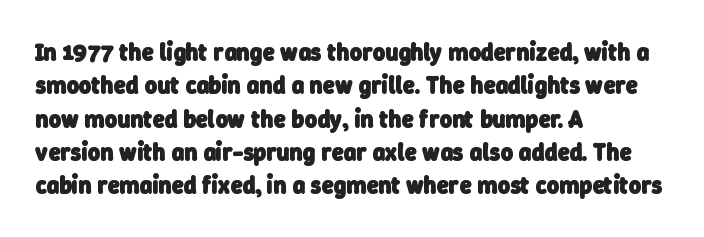
The ragged edge is on the right, which tells us the setting is flush left. Words appear dense and cohesive because spacing is normal. Honestly, there is no underline to notice here at all. Honestly, the row spacing looks completely unremarkable. These words are printed bold, with thick strokes throughout.
